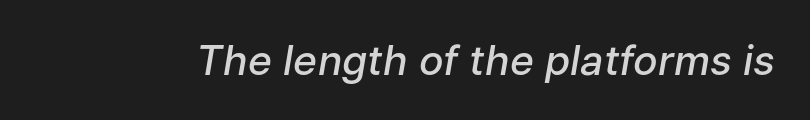
Q: Is the text bold? A: Semi-bold.
Q: Is the text italic (slanted)? A: Yes, it leans right by about 9 degrees.
Q: Is the text underlined? A: No.
Q: Is the spacing between letters normal or unusually wide? A: Normal.
Q: Width (condensed, normal, or wide)? A: Normal.
Q: Stroke contrast? A: Low.
Q: x-height? A: Medium.
Q: Monospaced? A: No.
